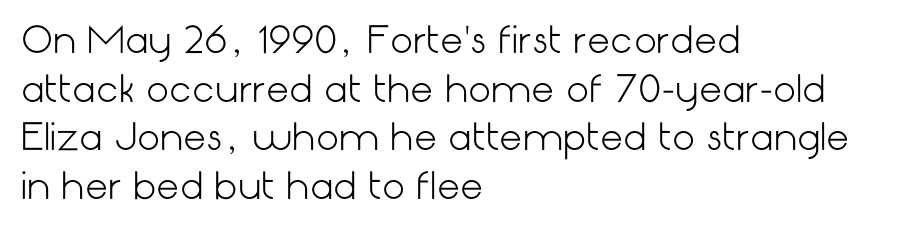
{"serif": "no", "italic": "no", "bold": "no", "weight": "light", "width": "normal", "stroke_contrast": "low", "x_height": "medium", "underline": "no", "align": "left", "line_spacing": "normal", "line_spacing_ratio": 1.35, "letter_spacing": "normal", "letter_spacing_em": 0.0, "glyph_px": 36}
